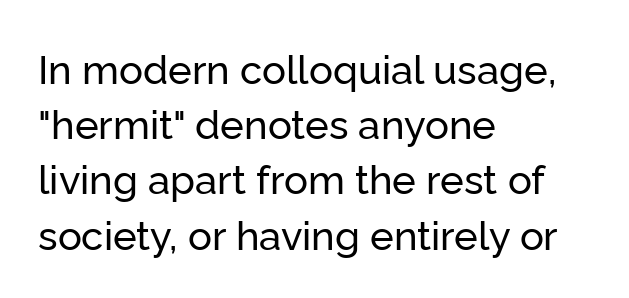
Q: Is the text italic (slanted)? A: No, it is upright.
Q: Is the typeface a serif or a sans-serif typeface? A: Sans-serif.
Q: Is the text underlined? A: No.
Q: How is the paragraph aligned? A: Left-aligned.
Q: Is the spacing between letters normal or unusually wide? A: Normal.
Q: Is the spacing between lines tight, normal or loose? A: Normal.
Q: Width (condensed, normal, or wide)? A: Normal.
Q: Stroke contrast? A: Low.
Q: x-height? A: Medium.
Q: Monospaced? A: No.
